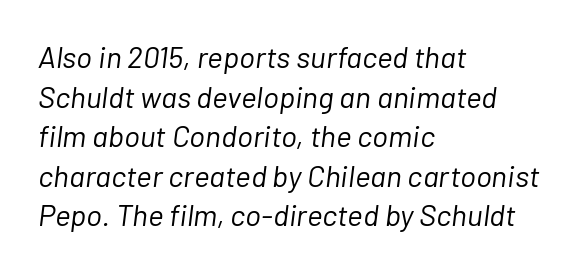
The image shows 30 px light type, italic (leaning right); set left-aligned, normal line spacing (1.32x), normal letter spacing, not underlined; low stroke contrast and a medium x-height.
